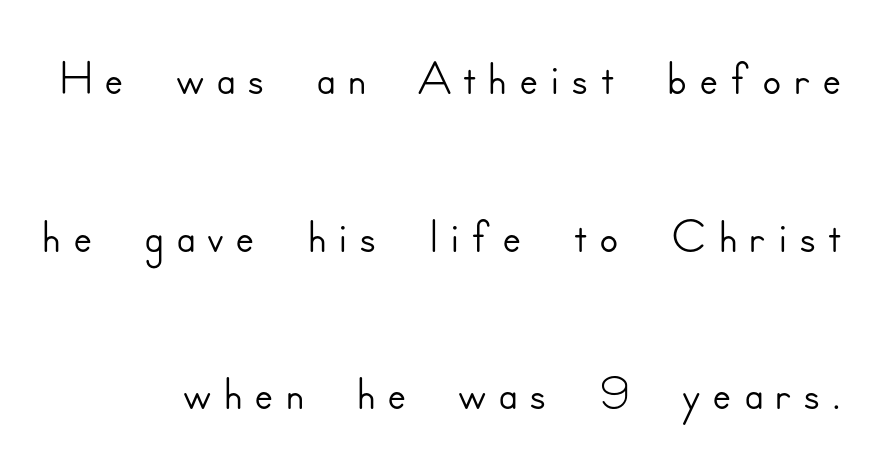
Q: Is the text italic (slanted)? A: No, it is upright.
Q: Is the typeface a serif or a sans-serif typeface? A: Sans-serif.
Q: Is the text underlined? A: No.
Q: Is the spacing between lines tight, normal or loose? A: Loose.
Q: Width (condensed, normal, or wide)? A: Normal.
Q: Stroke contrast? A: Low.
Q: x-height? A: Small.
Q: Monospaced? A: No.
